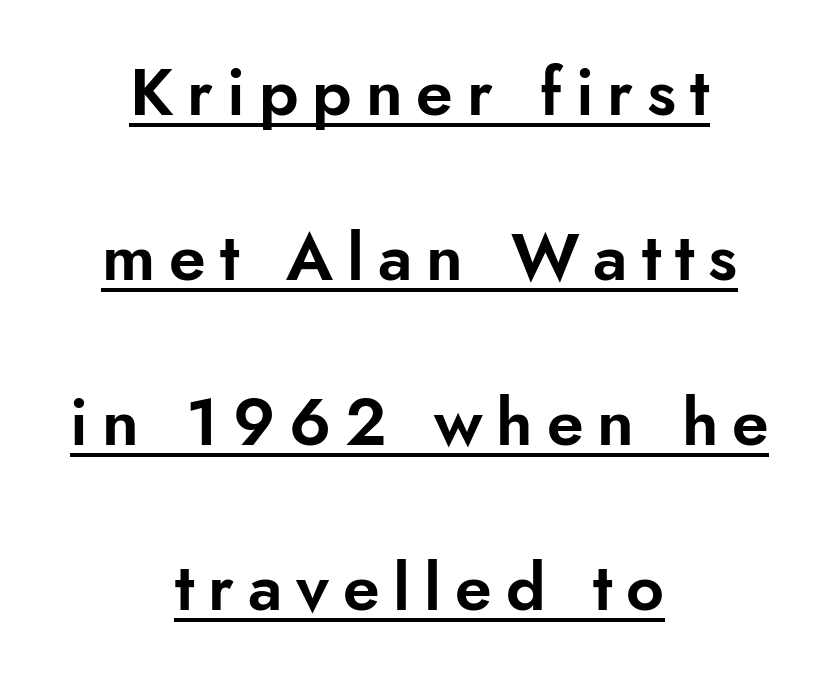
The image shows 66 px sans-serif type, upright; set centered, loose line spacing (2.5x), unusually wide letter spacing (+0.21 em), underlined; low stroke contrast and a small x-height.
